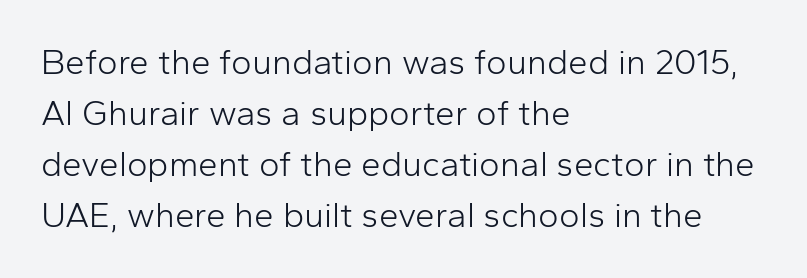
{"serif": "no", "italic": "no", "bold": "no", "weight": "light", "width": "normal", "stroke_contrast": "low", "x_height": "medium", "monospaced": "no", "underline": "no", "align": "left", "line_spacing": "normal", "line_spacing_ratio": 1.46, "letter_spacing": "normal", "letter_spacing_em": 0.0, "glyph_px": 35}
